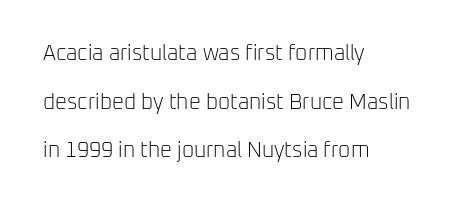
{"italic": "no", "bold": "no", "underline": "no", "align": "left", "line_spacing": "loose", "line_spacing_ratio": 2.31, "letter_spacing": "normal", "letter_spacing_em": 0.0, "glyph_px": 21}
